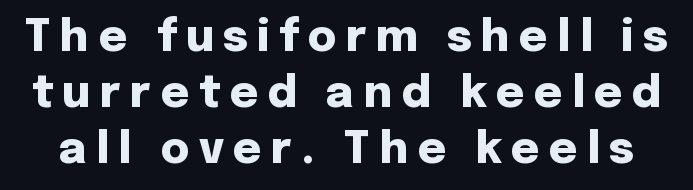
{"serif": "no", "italic": "no", "bold": "yes", "weight": "heavy", "width": "normal", "stroke_contrast": "low", "x_height": "medium", "monospaced": "no", "underline": "no", "line_spacing": "normal", "line_spacing_ratio": 1.27, "letter_spacing": "wide", "letter_spacing_em": 0.21, "glyph_px": 44}
